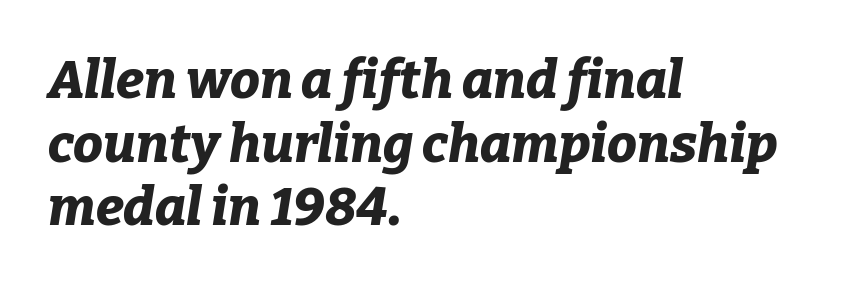
Q: Is the text bold? A: Yes.
Q: Is the text italic (slanted)? A: Yes, it leans right by about 9 degrees.
Q: Is the text underlined? A: No.
Q: How is the paragraph aligned? A: Left-aligned.
Q: Is the spacing between letters normal or unusually wide? A: Normal.
Q: Width (condensed, normal, or wide)? A: Normal.
Q: Stroke contrast? A: Low.
Q: x-height? A: Medium.
Q: Monospaced? A: No.
